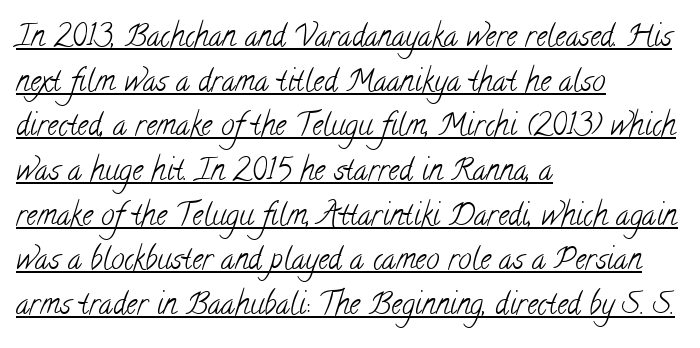
{"bold": "no", "weight": "light", "width": "condensed", "stroke_contrast": "low", "x_height": "small", "monospaced": "no", "underline": "yes", "align": "left", "line_spacing": "normal", "line_spacing_ratio": 1.49, "letter_spacing": "normal", "letter_spacing_em": 0.0, "glyph_px": 30}
